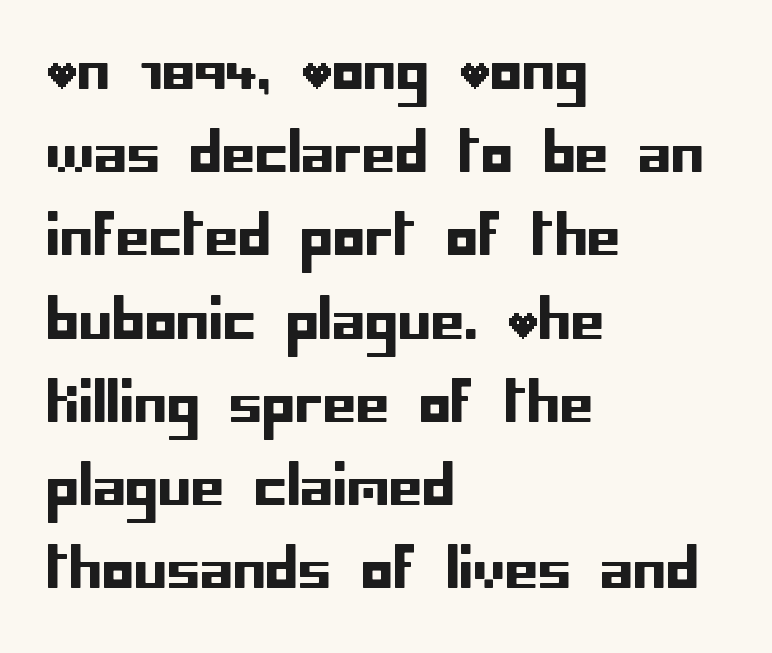
{"serif": "no", "italic": "no", "width": "normal", "stroke_contrast": "low", "x_height": "large", "underline": "no", "align": "left", "line_spacing": "normal", "line_spacing_ratio": 1.57, "letter_spacing": "normal", "letter_spacing_em": 0.0, "glyph_px": 53}
